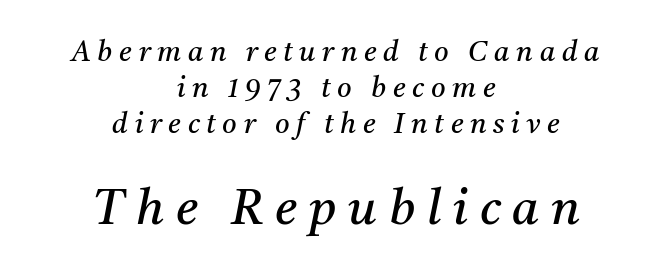
Q: Is the text bold? A: No.
Q: Is the text italic (slanted)? A: Yes, it leans right by about 11 degrees.
Q: Is the typeface a serif or a sans-serif typeface? A: Serif.
Q: Is the text underlined? A: No.
Q: How is the paragraph aligned? A: Centered.
Q: Is the spacing between letters normal or unusually wide? A: Unusually wide.
Q: Is the spacing between lines tight, normal or loose? A: Normal.
Q: Which block of text is set in a larger size, the first (top) or the second (bottom)? A: The second (bottom) one.
Q: Width (condensed, normal, or wide)? A: Normal.
Q: Stroke contrast? A: Medium.
Q: x-height? A: Medium.
Q: Monospaced? A: No.
